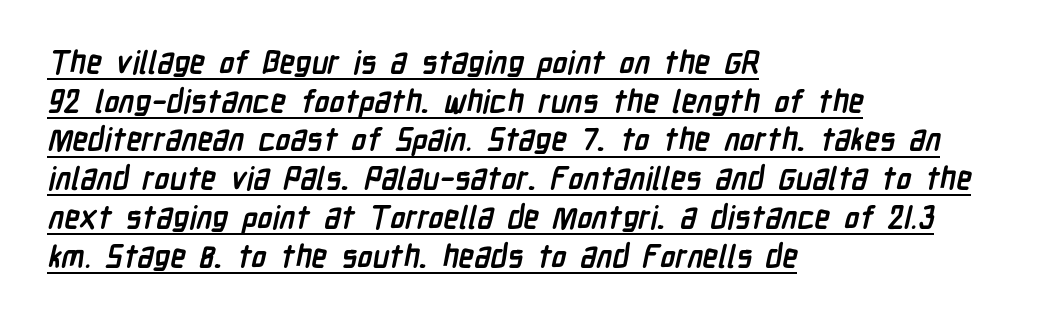
{"serif": "no", "bold": "yes", "weight": "semibold", "width": "condensed", "stroke_contrast": "low", "x_height": "medium", "monospaced": "no", "underline": "yes", "align": "left", "line_spacing": "normal", "line_spacing_ratio": 1.25, "letter_spacing": "normal", "letter_spacing_em": 0.0, "glyph_px": 31}
